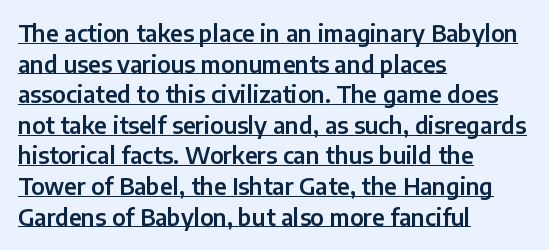
Q: Is the text italic (slanted)? A: No, it is upright.
Q: Is the text underlined? A: Yes.
Q: How is the paragraph aligned? A: Left-aligned.
Q: Is the spacing between letters normal or unusually wide? A: Normal.
Q: Is the spacing between lines tight, normal or loose? A: Normal.
